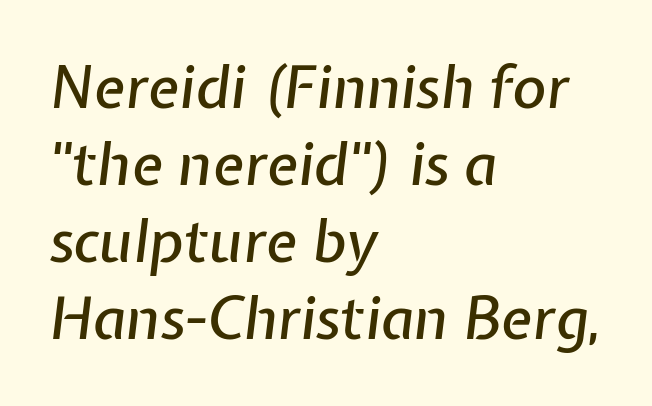
Q: Is the text italic (slanted)? A: Yes, it leans right by about 7 degrees.
Q: Is the text underlined? A: No.
Q: How is the paragraph aligned? A: Left-aligned.
Q: Is the spacing between letters normal or unusually wide? A: Normal.
Q: Is the spacing between lines tight, normal or loose? A: Normal.
Q: Width (condensed, normal, or wide)? A: Normal.
Q: Stroke contrast? A: Low.
Q: x-height? A: Medium.
Q: Monospaced? A: No.
